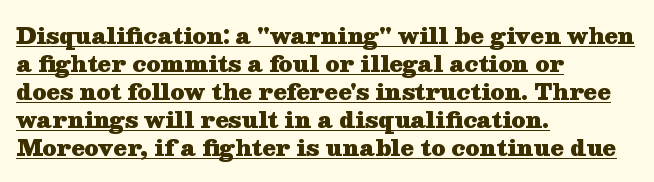
The image shows 22 px bold type, upright; set left-aligned, normal line spacing (1.27x), normal letter spacing, underlined.
